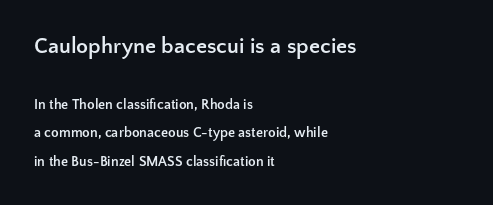
The image shows 22 px bold type, upright; set left-aligned, loose line spacing (2.05x), normal letter spacing, not underlined; the first (top) block is 1.57x larger.
